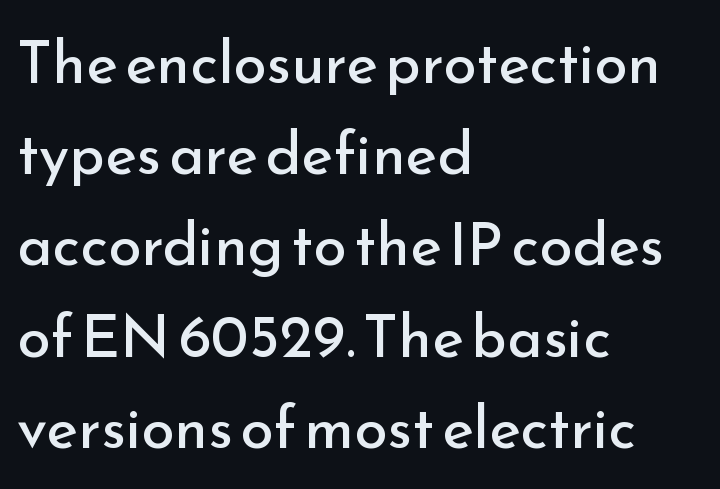
This reads as an unemphasized weight, regular at the heaviest. The horizontal fit of the characters is conventional and even. Looks like regular typesetting: each glyph gets only the width it needs. Casual observation: everything's shoved over to the left.
